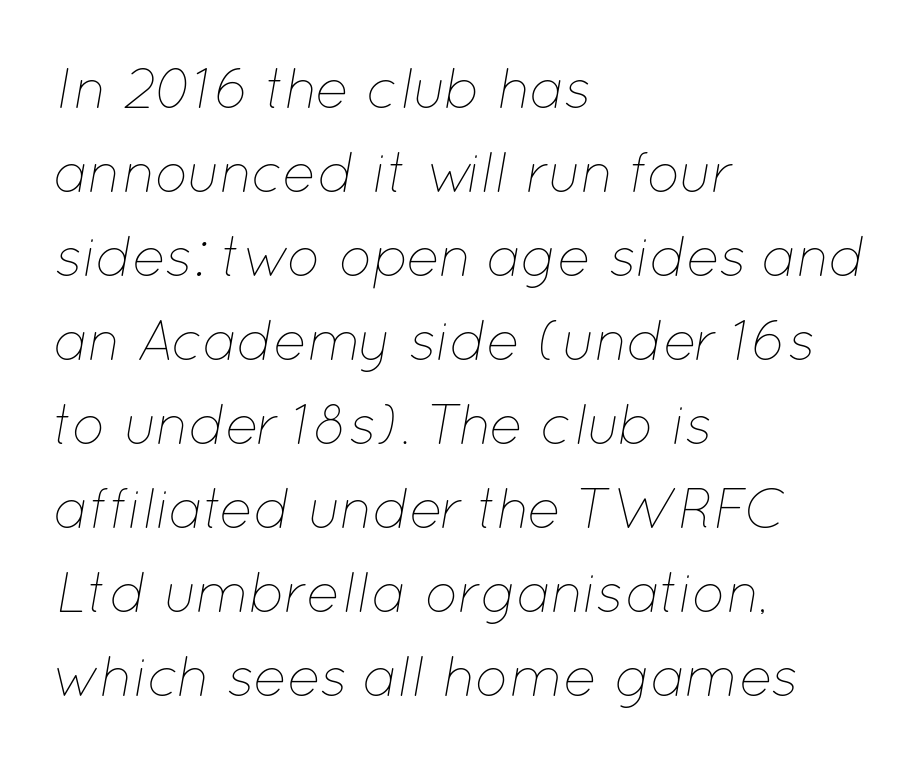
{"italic": "yes", "lean": "right", "slant_degrees": 12, "bold": "no", "weight": "thin", "width": "normal", "stroke_contrast": "low", "x_height": "medium", "monospaced": "no", "underline": "no", "align": "left", "line_spacing": "normal", "line_spacing_ratio": 1.5, "letter_spacing": "normal", "letter_spacing_em": 0.0, "glyph_px": 56}
